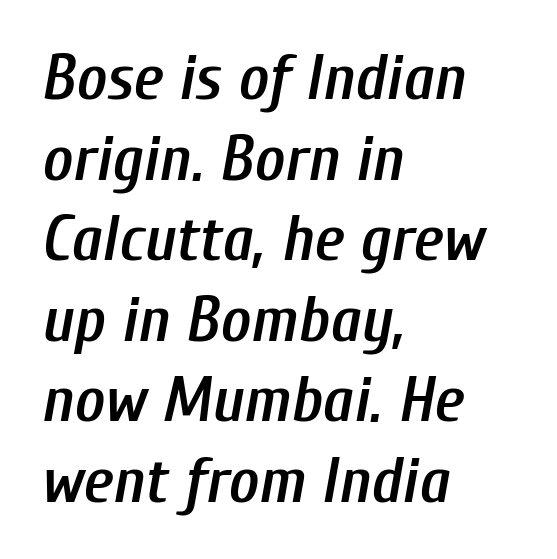
{"italic": "yes", "lean": "right", "slant_degrees": 10, "bold": "semi", "weight": "semibold", "width": "condensed", "stroke_contrast": "low", "x_height": "medium", "monospaced": "no", "underline": "no", "align": "left", "line_spacing_ratio": 1.24, "letter_spacing": "normal", "letter_spacing_em": 0.0, "glyph_px": 65}
